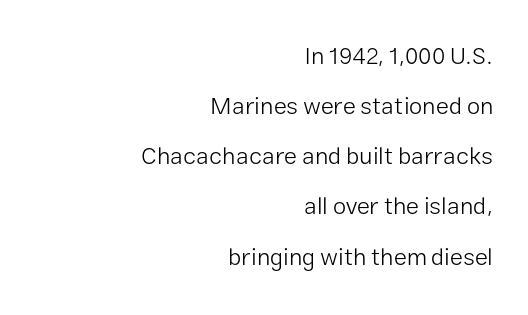
This sample uses plain, unmodified letter spacing. Each stroke keeps to a modest, everyday thickness or less. Successive baselines arrive slowly, with a big drop between each. Each row of text sits above clean, open space. These lines were composed using upright roman letters.
